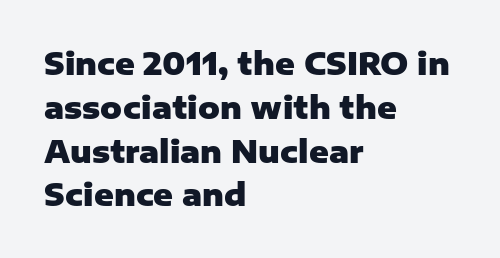
The text block is weighted toward the left margin, trailing off unevenly rightward. The letters carry no serifs — their stems end cleanly without finishing strokes. Horizontal bands of white between lines are of average thickness. Spacing verdict: proportional, widths tailored to each character. The typography opts for an upright posture over an oblique one.
